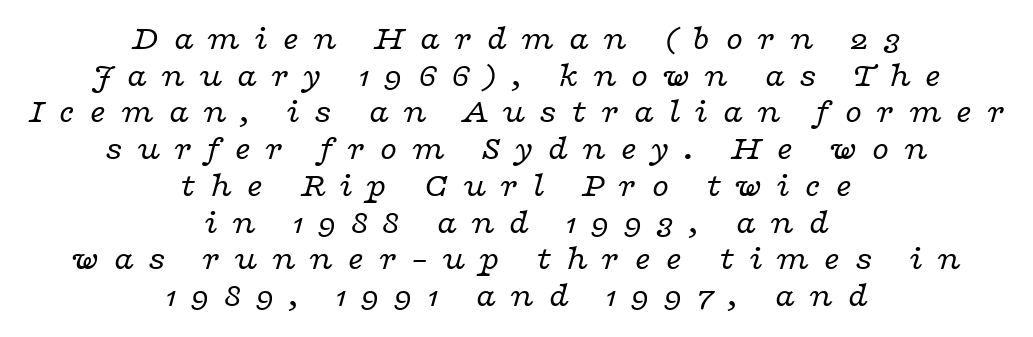
{"serif": "yes", "italic": "yes", "lean": "right", "slant_degrees": 16, "bold": "no", "weight": "regular", "width": "wide", "stroke_contrast": "low", "x_height": "medium", "monospaced": "no", "underline": "no", "align": "center", "line_spacing": "tight", "line_spacing_ratio": 1.05, "letter_spacing": "wide", "letter_spacing_em": 0.39, "glyph_px": 35}
